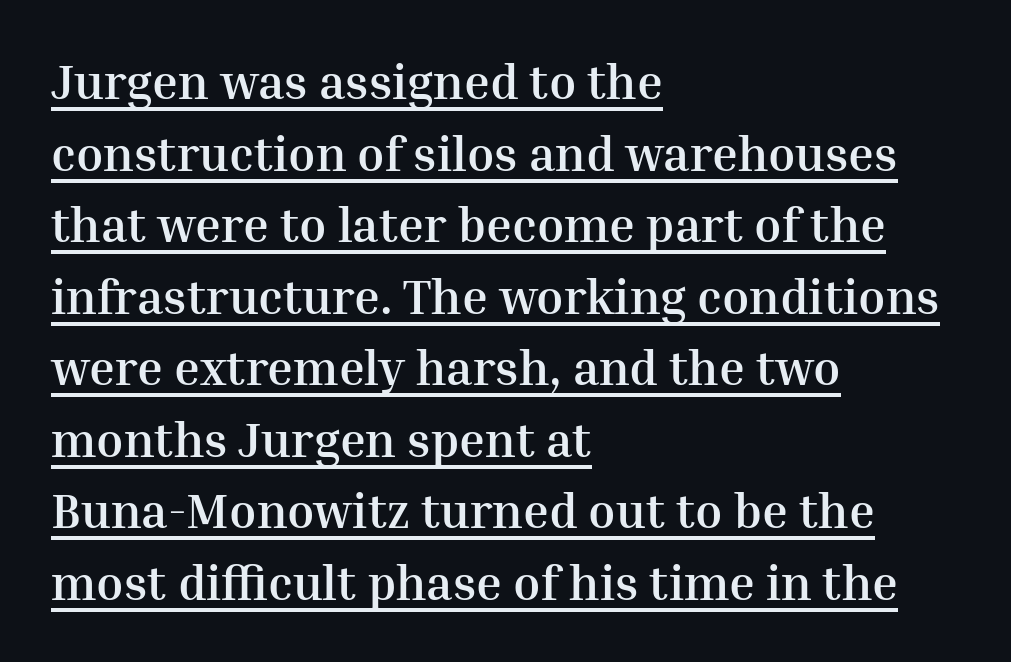
The image shows 49 px semibold serif type, upright; set left-aligned, normal line spacing (1.46x), normal letter spacing, underlined; medium stroke contrast and a medium x-height.
